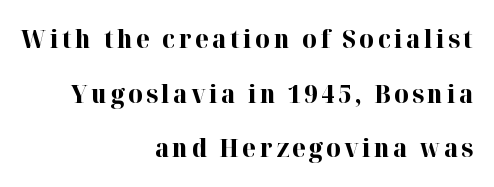
Q: Is the text bold? A: Yes.
Q: Is the text italic (slanted)? A: No, it is upright.
Q: Is the text underlined? A: No.
Q: How is the paragraph aligned? A: Right-aligned.
Q: Is the spacing between lines tight, normal or loose? A: Loose.
